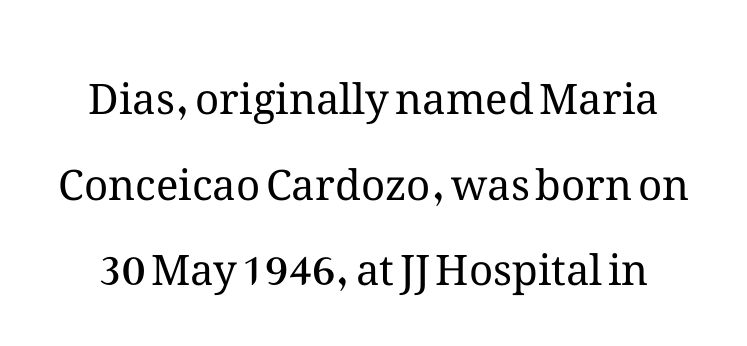
The image shows 42 px regular-weight type, upright; set centered, loose line spacing (2.04x), normal letter spacing, not underlined; medium stroke contrast and a medium x-height.
